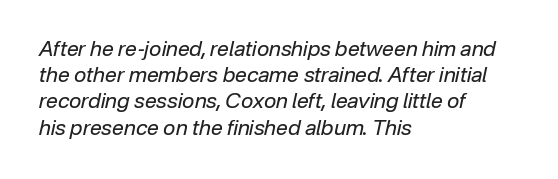
The image shows 21 px text type, italic (leaning right); set left-aligned, normal line spacing (1.25x), normal letter spacing, not underlined.
